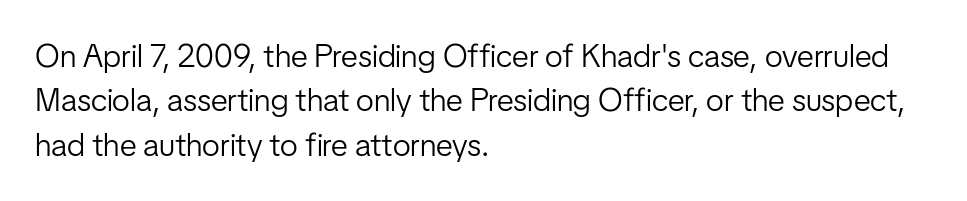
The image shows 32 px light, condensed sans-serif type, upright; set left-aligned, normal line spacing (1.39x), normal letter spacing, not underlined; low stroke contrast and a medium x-height.
